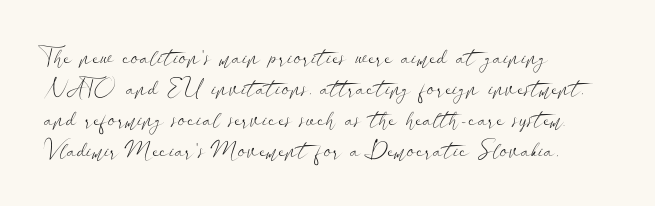
The image shows 23 px text type; set left-aligned, normal line spacing (1.35x), normal letter spacing, not underlined.
